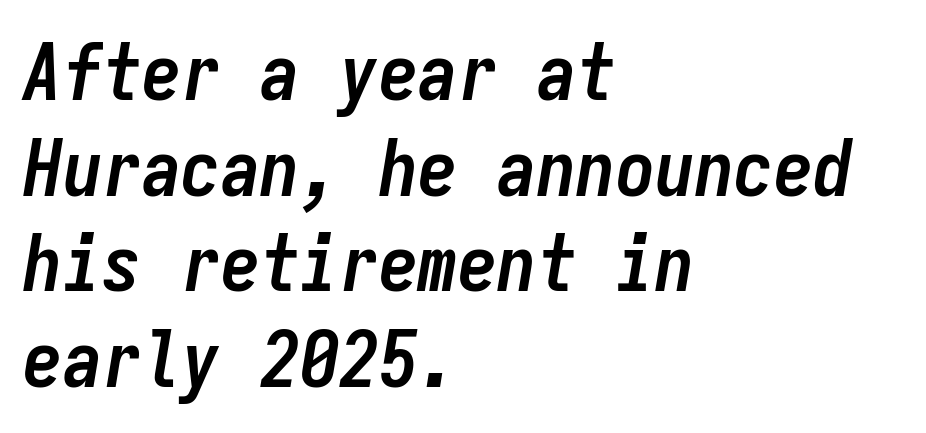
{"italic": "yes", "lean": "right", "slant_degrees": 9, "bold": "yes", "weight": "semibold", "width": "condensed", "stroke_contrast": "low", "x_height": "medium", "monospaced": "yes", "underline": "no", "align": "left", "line_spacing_ratio": 1.21, "letter_spacing": "normal", "letter_spacing_em": 0.0, "glyph_px": 79}
